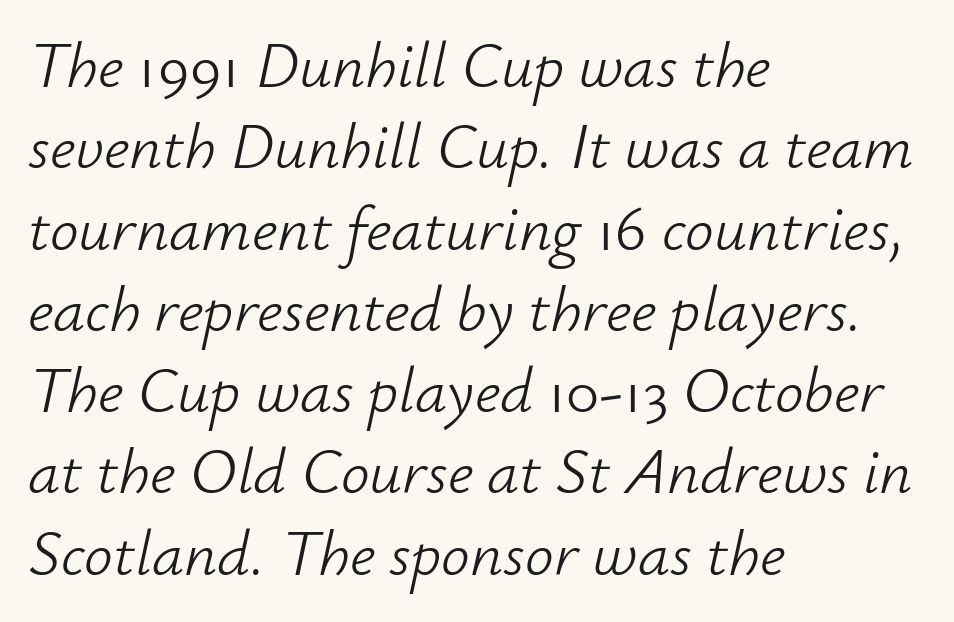
The letters advance in unequal steps, a hallmark of proportional type. The rendering keeps characters at their native spacing. The letters are slanted; this is an italic face. The line-height multiplier appears to be the usual default. Teacher's note: observe the even left margin — that is flush-left alignment.
